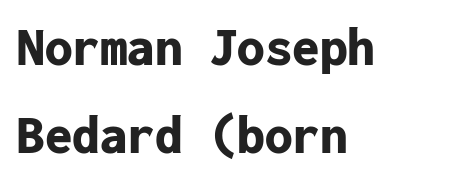
The string is rendered with underlining switched off. The type family on display is of the sans-serif kind. Monospaced: the letters line up in strict vertical columns. No extra tracking has been applied to these lines. In terms of weight, the rendering is a true, heavy bold.
